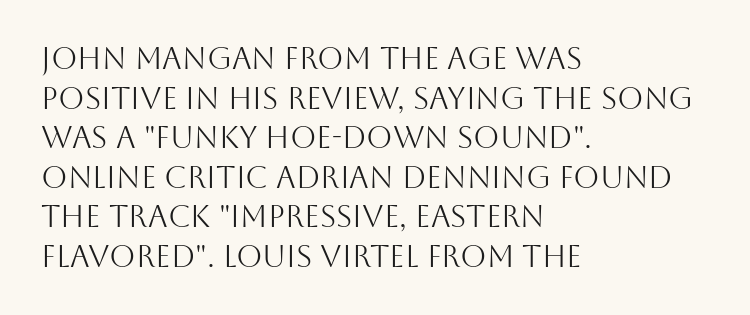
{"serif": "no", "italic": "no", "bold": "no", "weight": "light", "width": "normal", "stroke_contrast": "medium", "x_height": "large", "monospaced": "no", "underline": "no", "align": "left", "line_spacing": "normal", "line_spacing_ratio": 1.32, "letter_spacing": "normal", "letter_spacing_em": 0.0, "glyph_px": 30}
